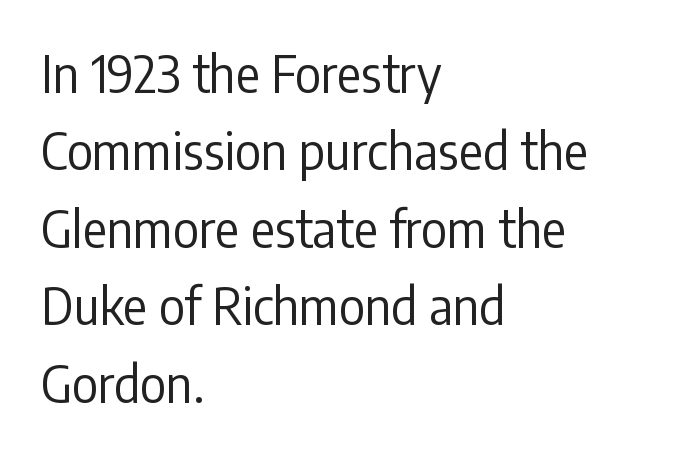
This sample uses a sans-serif face. These glyphs show unthickened strokes, regular width or finer. Leftover space on each line is placed entirely after the last word. A normal amount of white space separates one row of letters from the next. Observe the ordinary spacing: letters are neighbours, not strangers. Has an underline been added? It has not.
